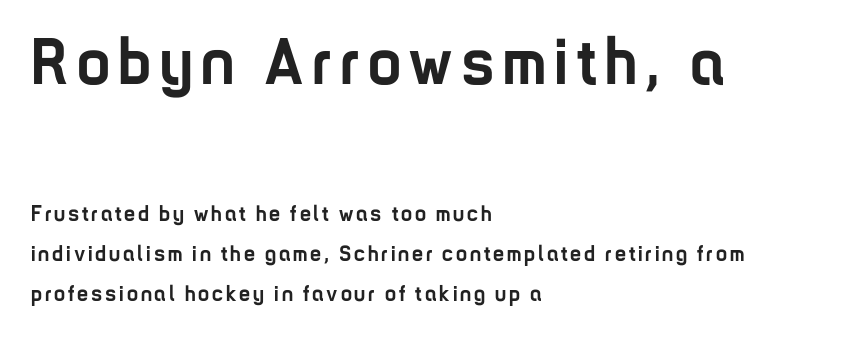
The image shows 66 px semibold, condensed sans-serif type, upright; set left-aligned, line spacing 1.81x, not underlined; the first (top) block is 3.0x larger; low stroke contrast and a medium x-height.
